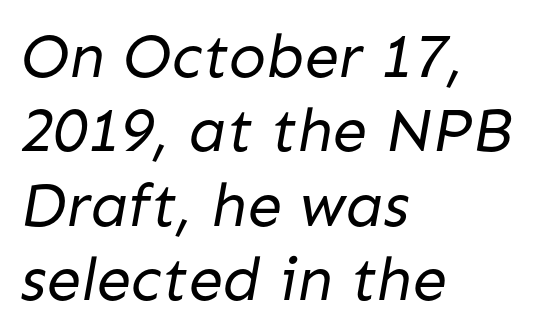
Q: Is the text bold? A: No.
Q: Is the typeface a serif or a sans-serif typeface? A: Sans-serif.
Q: Is the text underlined? A: No.
Q: How is the paragraph aligned? A: Left-aligned.
Q: Is the spacing between letters normal or unusually wide? A: Normal.
Q: Width (condensed, normal, or wide)? A: Normal.
Q: Stroke contrast? A: Low.
Q: x-height? A: Medium.
Q: Monospaced? A: No.
